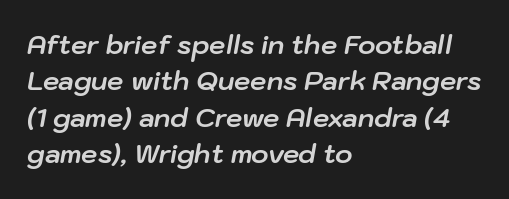
{"italic": "yes", "lean": "right", "slant_degrees": 10, "bold": "yes", "underline": "no", "align": "left", "line_spacing": "normal", "line_spacing_ratio": 1.4, "letter_spacing": "normal", "letter_spacing_em": 0.0, "glyph_px": 26}
